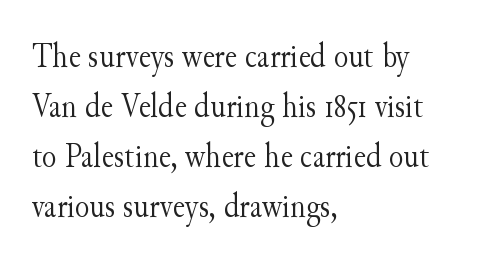
{"serif": "yes", "italic": "no", "bold": "no", "weight": "light", "width": "normal", "stroke_contrast": "medium", "x_height": "small", "monospaced": "no", "underline": "no", "align": "left", "line_spacing": "normal", "line_spacing_ratio": 1.47, "letter_spacing": "normal", "letter_spacing_em": 0.0, "glyph_px": 34}
